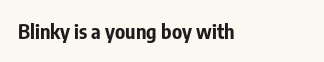
{"italic": "no", "bold": "yes", "underline": "no", "letter_spacing": "normal", "letter_spacing_em": 0.0, "glyph_px": 20}
